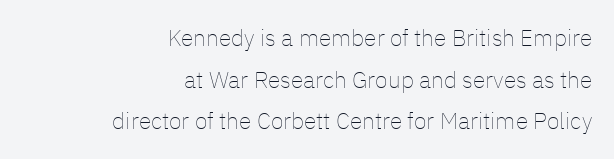
Only glyphs here, with clear space below each row. The rendering anchors every line to the right-hand side. Stem width sits at or under what a default text font uses. The face used here is rendered with its standard letterfit. Posture: vertical.
